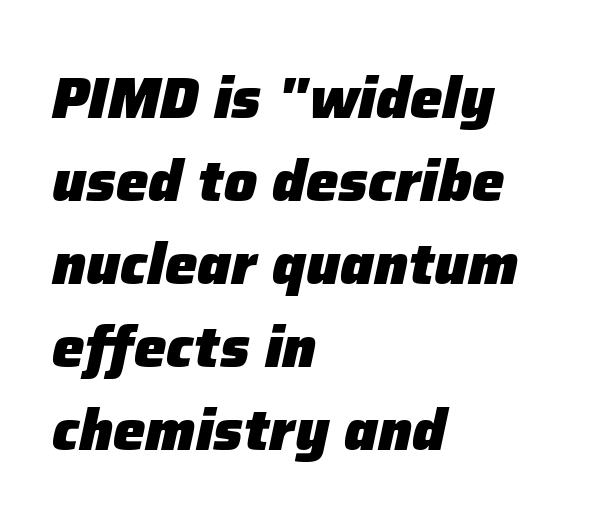
Q: Is the text bold? A: Yes.
Q: Is the text italic (slanted)? A: Yes, it leans right by about 12 degrees.
Q: Is the text underlined? A: No.
Q: How is the paragraph aligned? A: Left-aligned.
Q: Is the spacing between letters normal or unusually wide? A: Normal.
Q: Is the spacing between lines tight, normal or loose? A: Normal.
Q: Width (condensed, normal, or wide)? A: Normal.
Q: Stroke contrast? A: Low.
Q: x-height? A: Medium.
Q: Monospaced? A: No.
